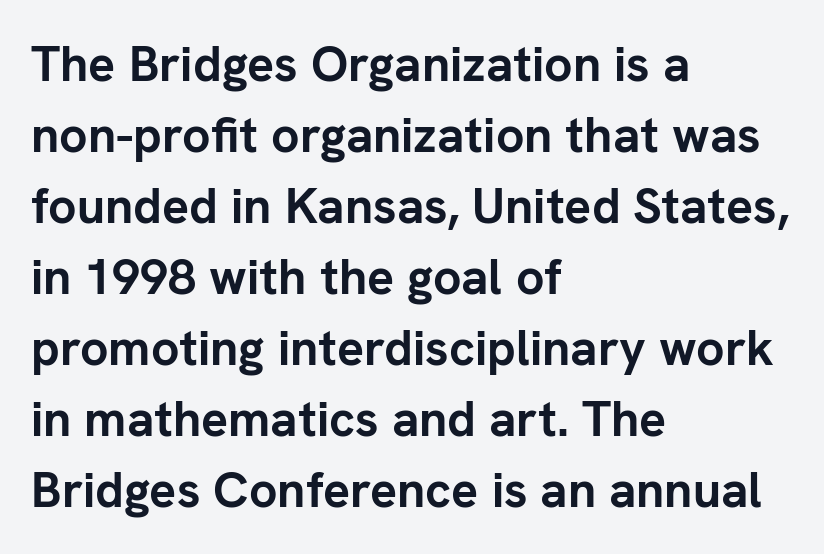
Q: Is the text bold? A: Yes.
Q: Is the text italic (slanted)? A: No, it is upright.
Q: Is the typeface a serif or a sans-serif typeface? A: Sans-serif.
Q: Is the text underlined? A: No.
Q: How is the paragraph aligned? A: Left-aligned.
Q: Is the spacing between letters normal or unusually wide? A: Normal.
Q: Is the spacing between lines tight, normal or loose? A: Normal.
Q: Width (condensed, normal, or wide)? A: Normal.
Q: Stroke contrast? A: Low.
Q: x-height? A: Medium.
Q: Monospaced? A: No.
